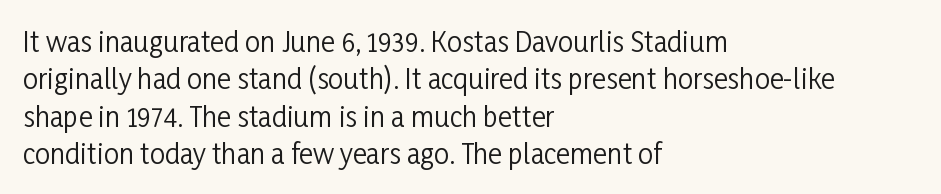
Q: Is the text bold? A: No.
Q: Is the text italic (slanted)? A: No, it is upright.
Q: Is the text underlined? A: No.
Q: How is the paragraph aligned? A: Left-aligned.
Q: Is the spacing between letters normal or unusually wide? A: Normal.
Q: Is the spacing between lines tight, normal or loose? A: Normal.
